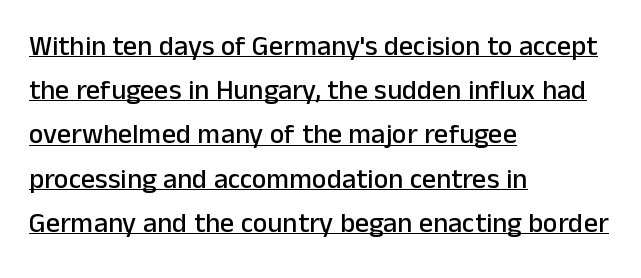
{"serif": "no", "italic": "no", "width": "normal", "stroke_contrast": "low", "x_height": "medium", "monospaced": "no", "underline": "yes", "align": "left", "line_spacing": "normal", "line_spacing_ratio": 1.58, "letter_spacing": "normal", "letter_spacing_em": 0.0, "glyph_px": 28}
